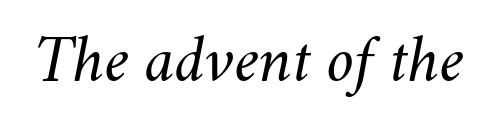
Note the varied advance widths — an 'i' is clearly narrower than an 'm'. Caption: standard tracking, unaltered. The text carries the slant typical of an italic or oblique font. The passage shown is not bold in any degree. Letters rest on an invisible, unmarked baseline.
